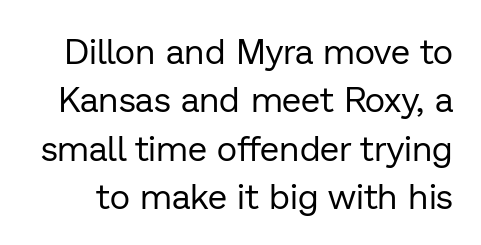
{"serif": "no", "italic": "no", "bold": "no", "weight": "regular", "width": "normal", "stroke_contrast": "low", "x_height": "medium", "monospaced": "no", "underline": "no", "line_spacing": "normal", "line_spacing_ratio": 1.38, "letter_spacing": "normal", "letter_spacing_em": 0.0, "glyph_px": 35}
